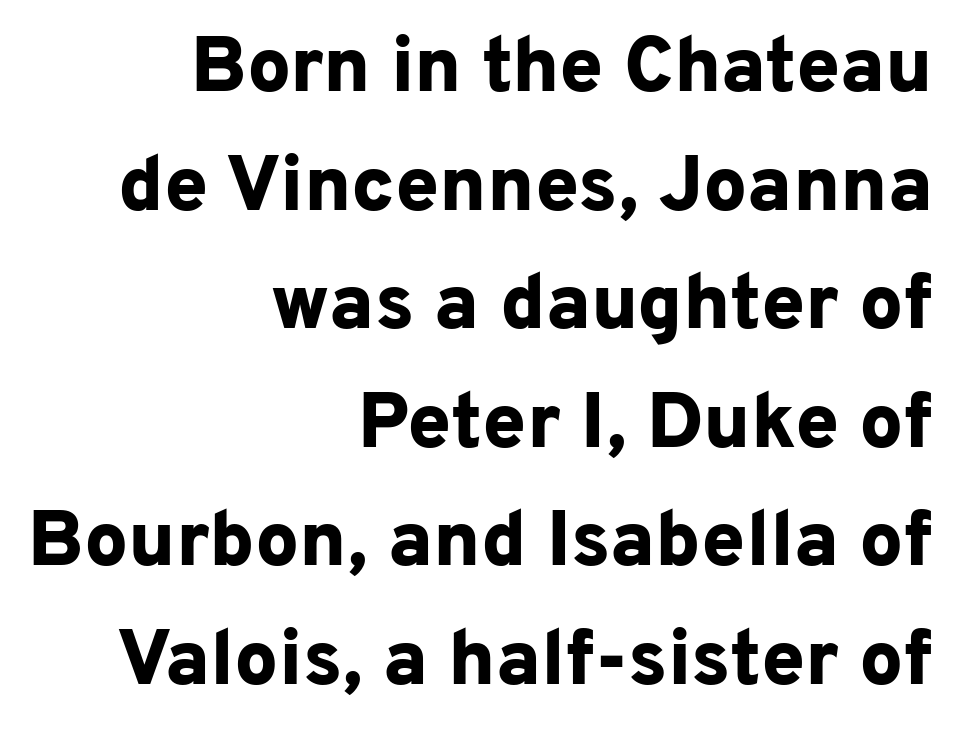
Q: Is the text bold? A: Yes.
Q: Is the text italic (slanted)? A: No, it is upright.
Q: Is the typeface a serif or a sans-serif typeface? A: Sans-serif.
Q: Is the text underlined? A: No.
Q: How is the paragraph aligned? A: Right-aligned.
Q: Is the spacing between letters normal or unusually wide? A: Normal.
Q: Is the spacing between lines tight, normal or loose? A: Normal.
Q: Width (condensed, normal, or wide)? A: Normal.
Q: Stroke contrast? A: Low.
Q: x-height? A: Medium.
Q: Monospaced? A: No.
